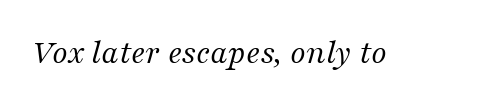
Is the type heavy? It reads as light-to-regular instead. The face used here is rendered with its standard letterfit. This sample uses a serif face. The rendering uses natural spacing where letterforms have individual widths.
